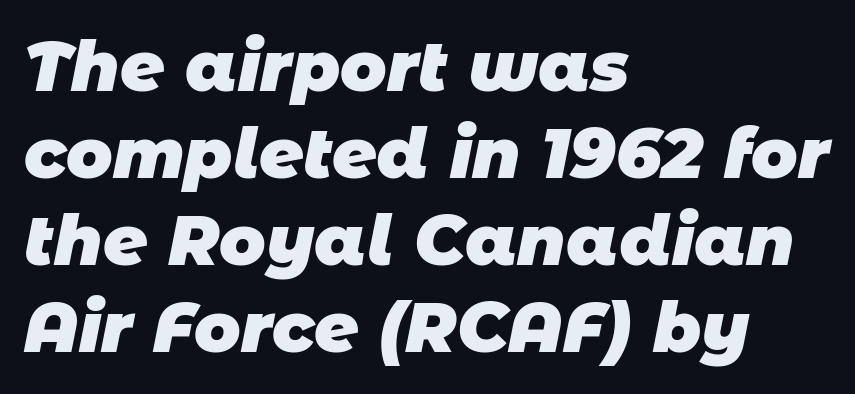
The image shows 69 px heavy sans-serif type; set left-aligned, normal line spacing (1.26x), normal letter spacing, not underlined; low stroke contrast and a large x-height.
